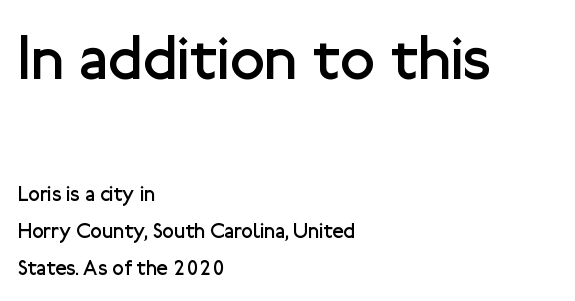
{"serif": "no", "italic": "no", "bold": "no", "weight": "regular", "width": "normal", "stroke_contrast": "low", "x_height": "medium", "monospaced": "no", "underline": "no", "align": "left", "line_spacing_ratio": 1.77, "letter_spacing": "normal", "letter_spacing_em": 0.0, "larger_block": "first", "size_ratio": 3.0, "glyph_px": 63}
